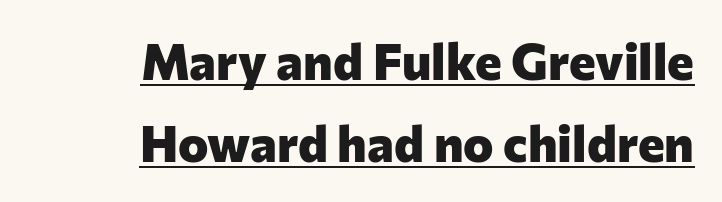
{"serif": "no", "italic": "no", "bold": "yes", "weight": "heavy", "width": "normal", "stroke_contrast": "low", "x_height": "medium", "monospaced": "no", "underline": "yes", "align": "right", "line_spacing": "normal", "line_spacing_ratio": 1.61, "letter_spacing": "normal", "letter_spacing_em": 0.0, "glyph_px": 51}
